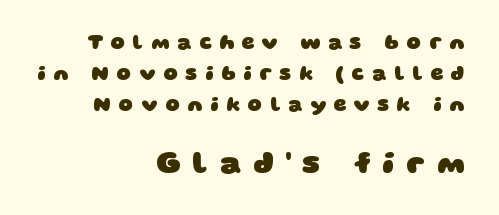
The image shows 30 px heavy, wide sans-serif type; set right-aligned, normal line spacing (1.55x), unusually wide letter spacing (+0.38 em), not underlined; the second (bottom) block is 1.5x larger; low stroke contrast and a large x-height.
